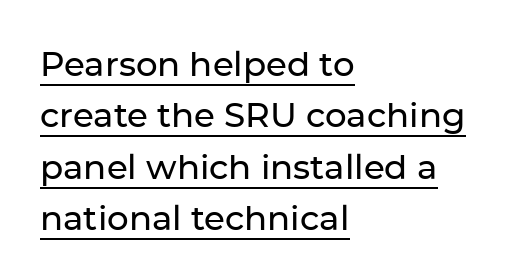
The designer went with a sans here, leaving each stem footless. A typesetter would mark this as roman, not italic. Caption: lettering with a line underneath. Do the characters align in a grid? No, the font is proportional. Characters follow at the spacing the type designer built in.
